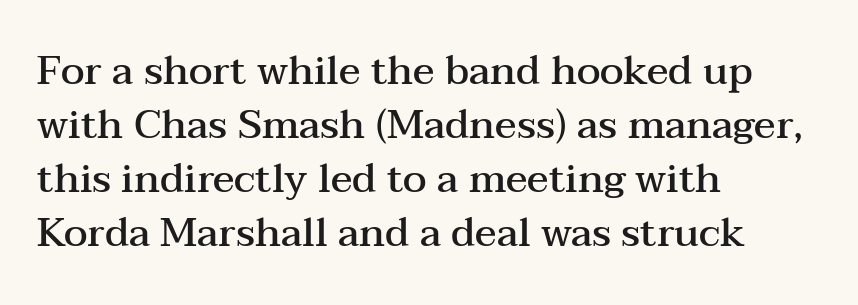
{"serif": "yes", "italic": "no", "bold": "semi", "weight": "semibold", "width": "wide", "stroke_contrast": "medium", "x_height": "medium", "monospaced": "no", "underline": "no", "align": "left", "line_spacing": "normal", "line_spacing_ratio": 1.35, "letter_spacing": "normal", "letter_spacing_em": 0.0, "glyph_px": 40}
